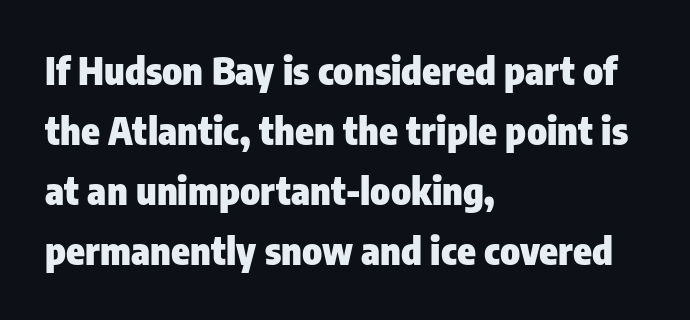
Think of a printed novel: that variable character pitch is what you see here. Is the block centered? No — it sits flush against the left margin. The axis of the letterforms is exactly vertical. The space beneath each line is pristine and unruled.
